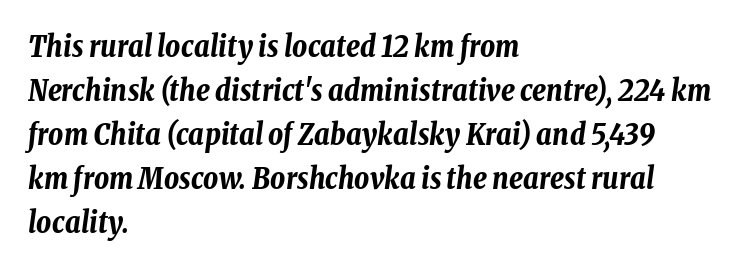
The image shows 29 px bold, condensed type, italic (leaning right); set left-aligned, normal line spacing (1.52x), normal letter spacing, not underlined; low stroke contrast and a medium x-height.
